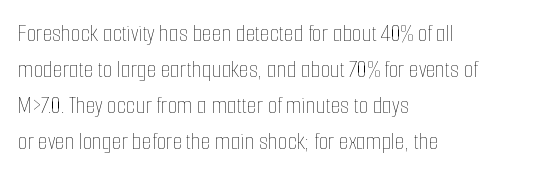
{"italic": "no", "bold": "no", "underline": "no", "align": "left", "line_spacing": "normal", "line_spacing_ratio": 1.44, "letter_spacing": "normal", "letter_spacing_em": 0.0, "glyph_px": 25}
